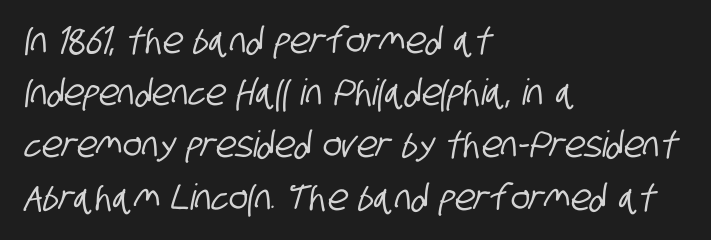
Observe the ordinary spacing: letters are neighbours, not strangers. Notice how the passage keeps a crisp vertical edge on the left only. Beneath every word, the page is bare. These lines are rendered in a variable-pitch font. The leading is moderate, giving the passage an even texture.
